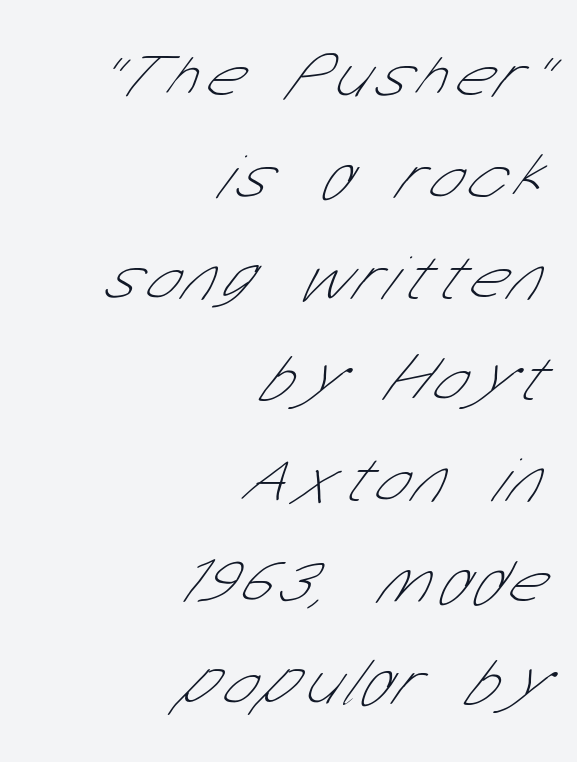
{"serif": "no", "bold": "no", "weight": "thin", "width": "condensed", "stroke_contrast": "low", "x_height": "medium", "monospaced": "no", "underline": "no", "align": "right", "line_spacing": "normal", "line_spacing_ratio": 1.58, "glyph_px": 64}
